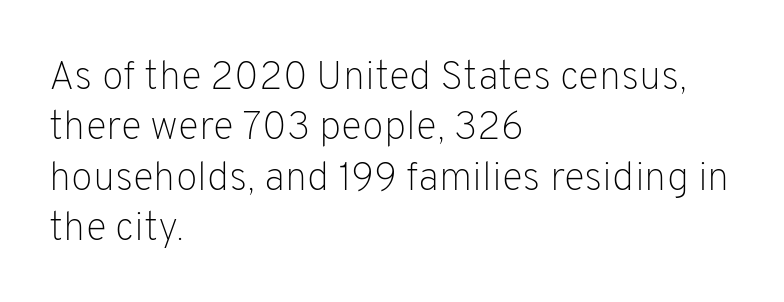
{"serif": "no", "italic": "no", "bold": "no", "weight": "light", "width": "normal", "stroke_contrast": "low", "x_height": "medium", "monospaced": "no", "underline": "no", "align": "left", "line_spacing": "normal", "line_spacing_ratio": 1.26, "letter_spacing": "normal", "letter_spacing_em": 0.0, "glyph_px": 40}
